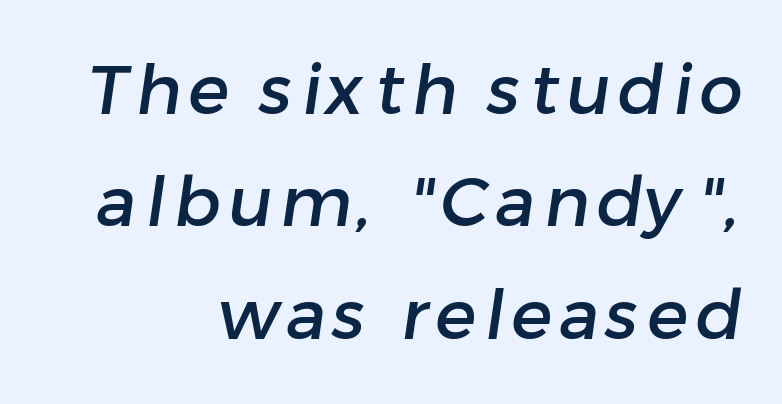
Q: Is the typeface a serif or a sans-serif typeface? A: Sans-serif.
Q: Is the text underlined? A: No.
Q: How is the paragraph aligned? A: Right-aligned.
Q: Is the spacing between lines tight, normal or loose? A: Normal.
Q: Width (condensed, normal, or wide)? A: Normal.
Q: Stroke contrast? A: Low.
Q: x-height? A: Medium.
Q: Monospaced? A: No.
